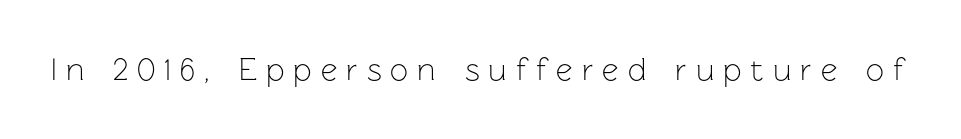
{"serif": "no", "italic": "no", "bold": "no", "weight": "light", "width": "normal", "stroke_contrast": "low", "x_height": "medium", "monospaced": "no", "underline": "no", "letter_spacing": "wide", "letter_spacing_em": 0.28, "glyph_px": 32}
